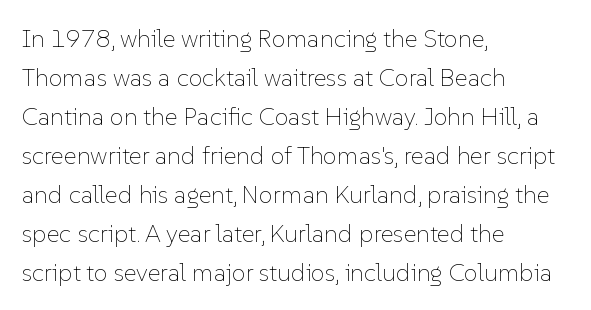
The space between consecutive lines is moderate. In terms of letterspacing, this is plain default setting. This rendering features lettering with no underline. Is the stroke heavy? The answer is a plain regular-or-lighter.
